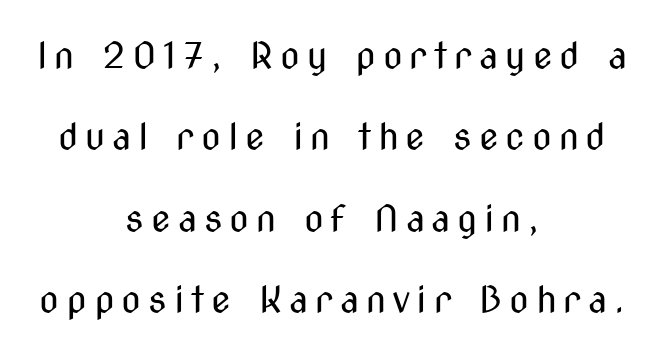
Q: Is the text bold? A: No.
Q: Is the text italic (slanted)? A: No, it is upright.
Q: Is the typeface a serif or a sans-serif typeface? A: Sans-serif.
Q: Is the text underlined? A: No.
Q: How is the paragraph aligned? A: Centered.
Q: Is the spacing between lines tight, normal or loose? A: Loose.
Q: Width (condensed, normal, or wide)? A: Condensed.
Q: Stroke contrast? A: Medium.
Q: x-height? A: Medium.
Q: Monospaced? A: No.
